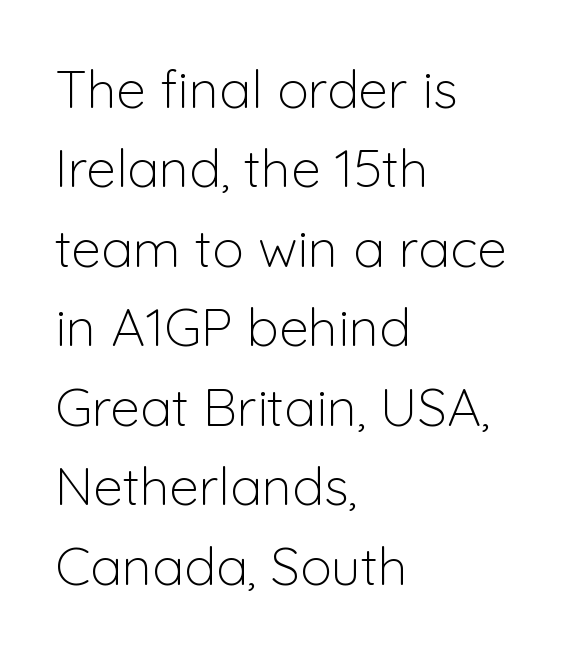
Rule under the text: the space is simply empty. Heft: none added — not bold. Spacing verdict: proportional, widths tailored to each character. This sample is left-justified, so line endings fall wherever the words run out. The tracking reads as untouched default to a designer's eye.
